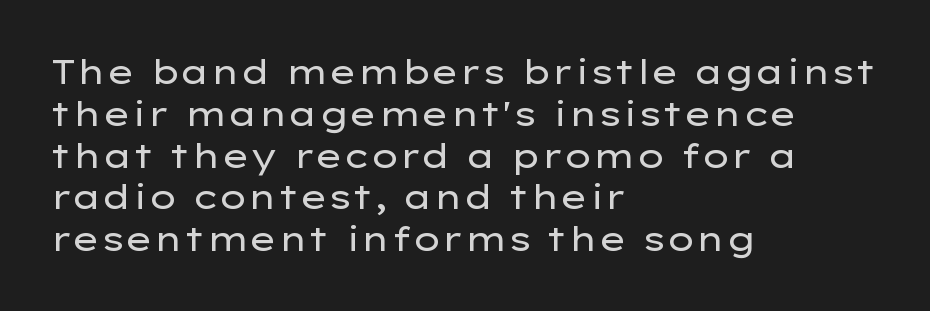
Q: Is the text bold? A: No.
Q: Is the text italic (slanted)? A: No, it is upright.
Q: Is the typeface a serif or a sans-serif typeface? A: Sans-serif.
Q: Is the text underlined? A: No.
Q: How is the paragraph aligned? A: Left-aligned.
Q: Is the spacing between letters normal or unusually wide? A: Normal.
Q: Width (condensed, normal, or wide)? A: Wide.
Q: Stroke contrast? A: Low.
Q: x-height? A: Medium.
Q: Monospaced? A: No.
